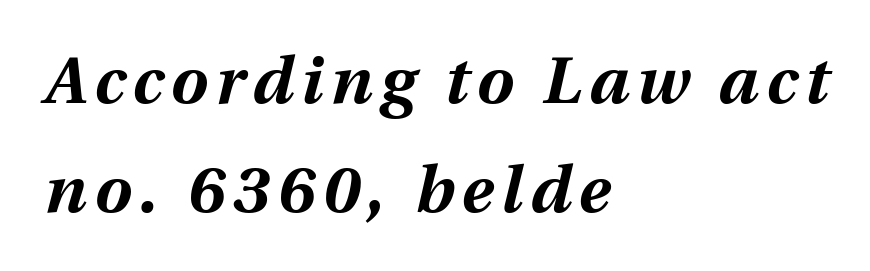
{"italic": "yes", "lean": "right", "slant_degrees": 12, "bold": "yes", "weight": "bold", "width": "normal", "stroke_contrast": "medium", "x_height": "medium", "monospaced": "no", "underline": "no", "align": "left", "line_spacing": "normal", "line_spacing_ratio": 1.65, "glyph_px": 66}
